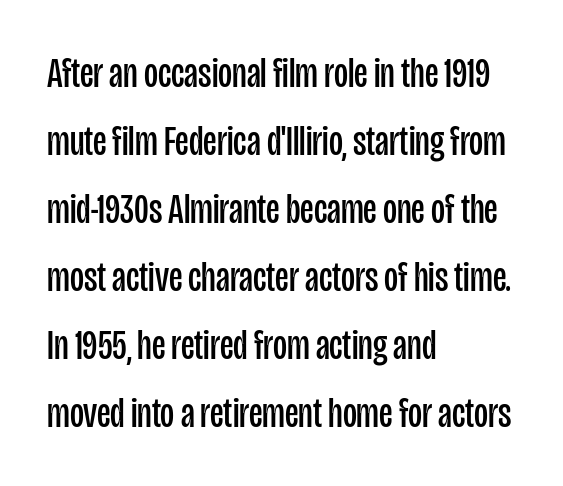
{"serif": "no", "italic": "no", "bold": "no", "weight": "regular", "width": "condensed", "stroke_contrast": "low", "x_height": "large", "monospaced": "no", "underline": "no", "align": "left", "line_spacing": "normal", "line_spacing_ratio": 1.58, "letter_spacing": "normal", "letter_spacing_em": 0.0, "glyph_px": 43}
